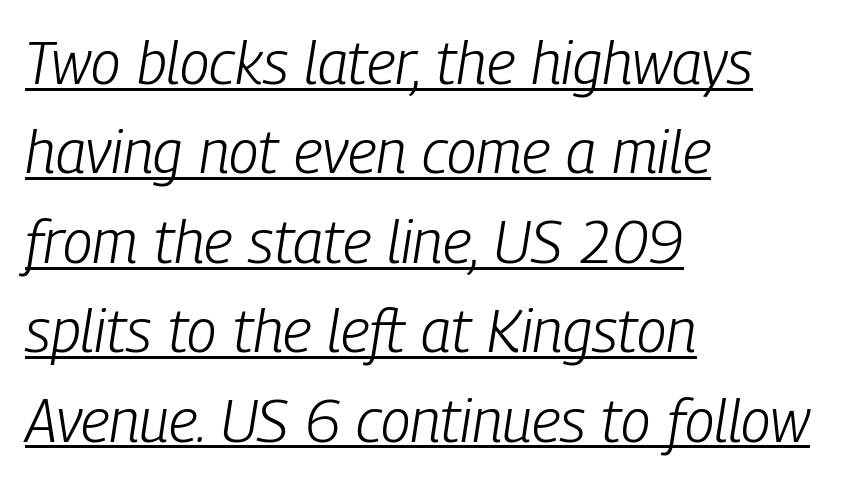
{"italic": "yes", "lean": "right", "slant_degrees": 9, "bold": "no", "weight": "light", "width": "condensed", "stroke_contrast": "low", "x_height": "medium", "monospaced": "no", "underline": "yes", "align": "left", "line_spacing": "normal", "line_spacing_ratio": 1.49, "letter_spacing": "normal", "letter_spacing_em": 0.0, "glyph_px": 60}
